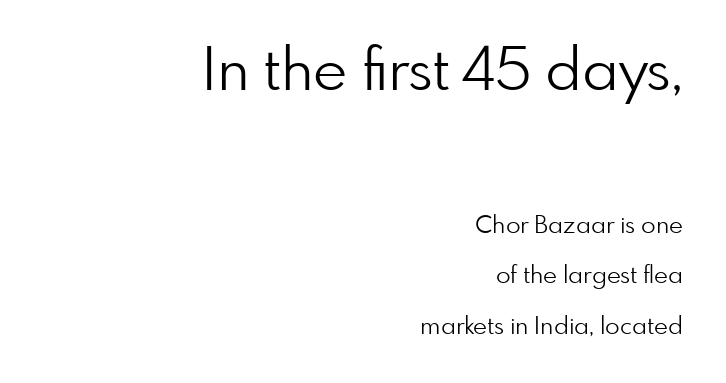
The image shows 59 px light sans-serif type, upright; set right-aligned, loose line spacing (2.1x), normal letter spacing, not underlined; the first (top) block is 2.46x larger; low stroke contrast and a small x-height.
